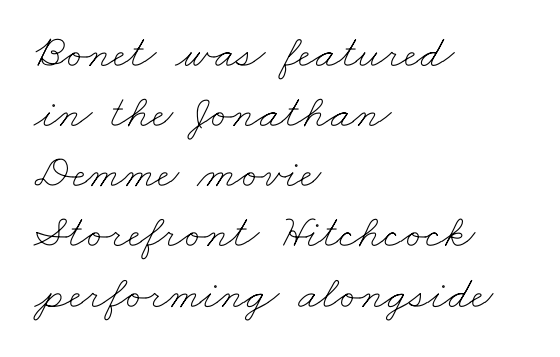
Q: Is the text bold? A: No.
Q: Is the text underlined? A: No.
Q: How is the paragraph aligned? A: Left-aligned.
Q: Is the spacing between letters normal or unusually wide? A: Normal.
Q: Is the spacing between lines tight, normal or loose? A: Normal.
Q: Width (condensed, normal, or wide)? A: Wide.
Q: Stroke contrast? A: Low.
Q: x-height? A: Small.
Q: Monospaced? A: No.
